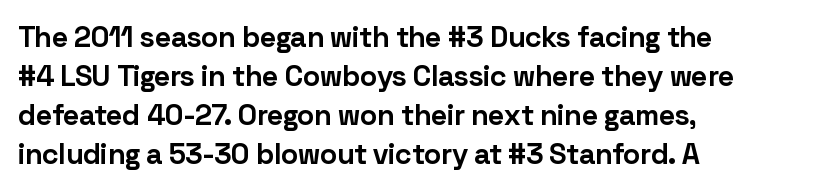
{"serif": "no", "italic": "no", "bold": "yes", "weight": "bold", "width": "normal", "stroke_contrast": "low", "x_height": "medium", "monospaced": "no", "underline": "no", "align": "left", "line_spacing": "normal", "line_spacing_ratio": 1.35, "letter_spacing": "normal", "letter_spacing_em": 0.0, "glyph_px": 29}
